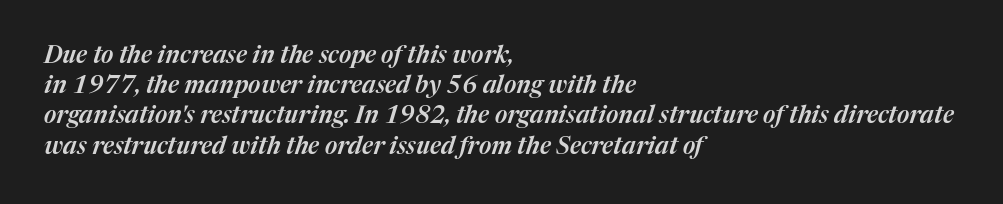
Q: Is the text italic (slanted)? A: Yes, it leans right by about 17 degrees.
Q: Is the text underlined? A: No.
Q: How is the paragraph aligned? A: Left-aligned.
Q: Is the spacing between letters normal or unusually wide? A: Normal.
Q: Is the spacing between lines tight, normal or loose? A: Normal.
